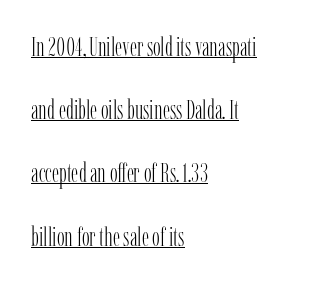
The rendering anchors every line to the left-hand side. Posture: vertical. The font sits on the lighter half of the weight spectrum, regular included. These lines keep a tight, regular rhythm from letter to letter. The rendered words wear a rule along their underside. Vertical spacing — loose.
